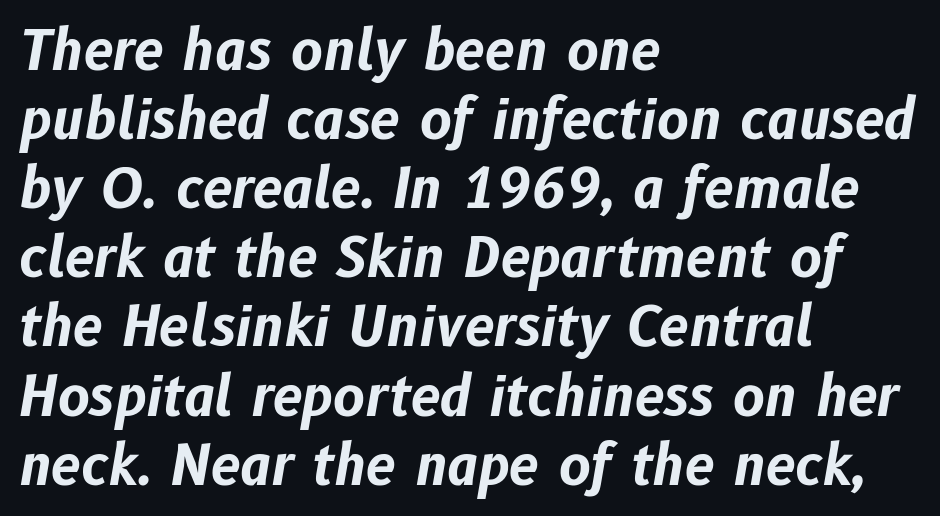
The image shows 54 px bold type, italic (leaning right); set left-aligned, normal line spacing (1.28x), normal letter spacing, not underlined; low stroke contrast and a medium x-height.
